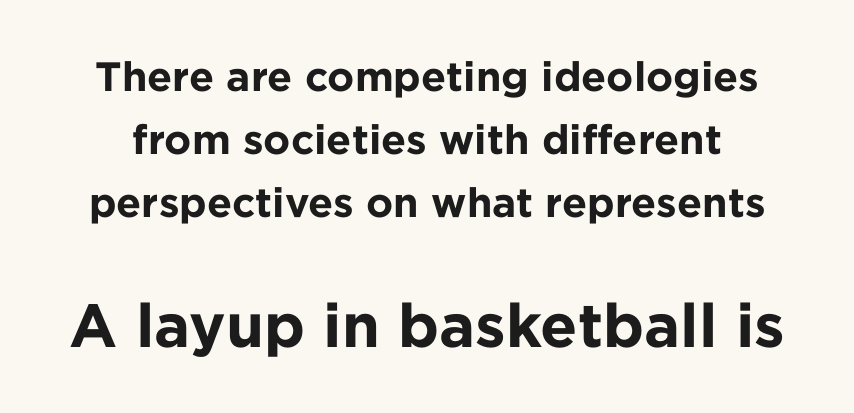
The image shows 61 px bold sans-serif type, upright; set normal line spacing (1.54x), normal letter spacing, not underlined; the second (bottom) block is 1.49x larger; low stroke contrast and a medium x-height.
